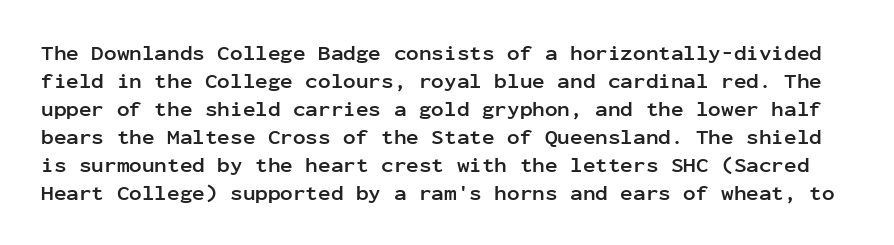
Q: Is the text bold? A: Yes.
Q: Is the text italic (slanted)? A: No, it is upright.
Q: Is the text underlined? A: No.
Q: Is the spacing between letters normal or unusually wide? A: Normal.
Q: Is the spacing between lines tight, normal or loose? A: Normal.
